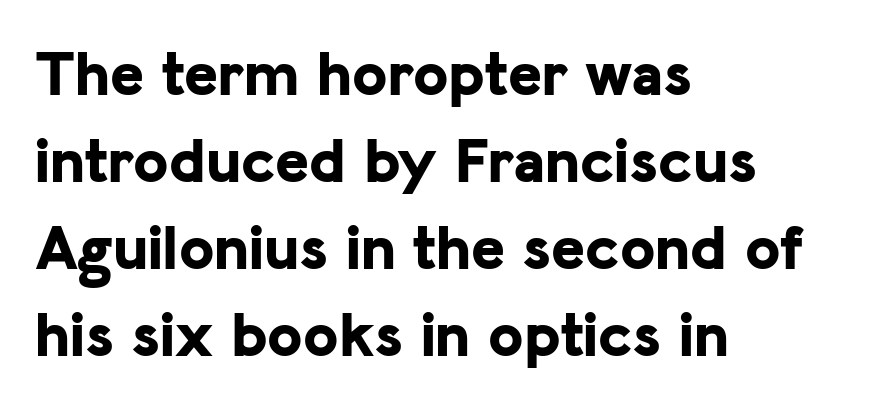
Interline gaps are of average width in this sample. Proportional: the letters do not fall into vertical columns. The space beneath each line is pristine and unruled. Grotesque or geometric, the face here clearly has no serifs.
